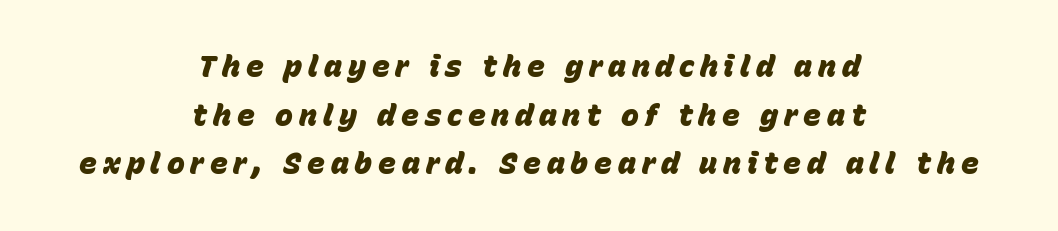
Visually the block forms a symmetrical silhouette, jagged on both flanks. Slant detected: the letters are inclined. The glyphs are unaccompanied by any horizontal stroke below them. Weight check: bold — yes, fully. The passage shown is typed in a proportional face where columns would drift. A typesetter would call this leading conventional body-copy spacing.
